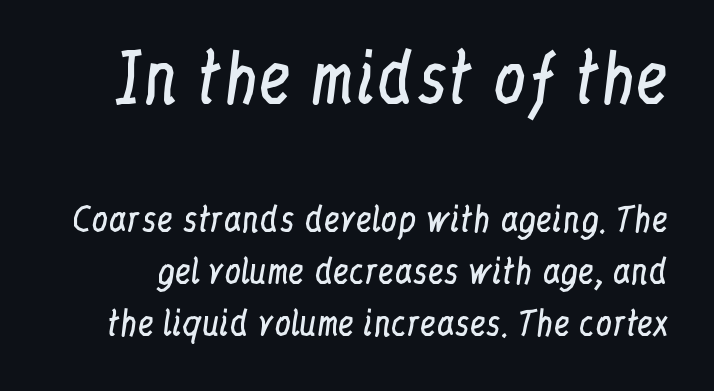
Lines of text with bare space underneath. The characters are drawn with everyday or finer stroke widths. Default kerning and tracking; the words read as compact shapes. The space between consecutive lines is moderate. This is serif lettering, the kind often seen in printed books. Think of a printed novel: that variable character pitch is what you see here.
